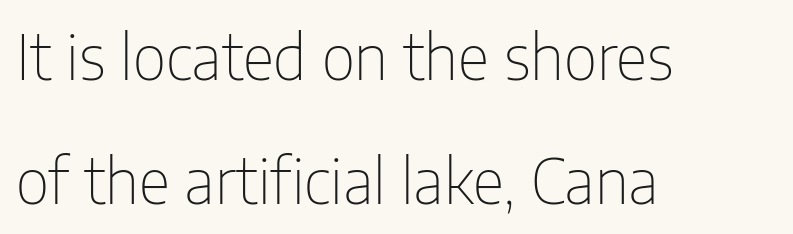
{"serif": "no", "italic": "no", "bold": "no", "weight": "thin", "width": "condensed", "stroke_contrast": "low", "x_height": "medium", "monospaced": "no", "underline": "no", "align": "left", "line_spacing": "loose", "line_spacing_ratio": 2.0, "letter_spacing": "normal", "letter_spacing_em": 0.0, "glyph_px": 62}
